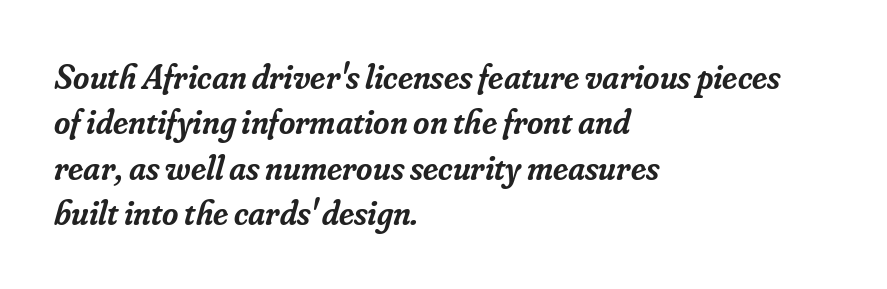
The image shows 35 px semibold serif type, italic (leaning right); set left-aligned, normal line spacing (1.3x), normal letter spacing, not underlined; low stroke contrast and a small x-height.
